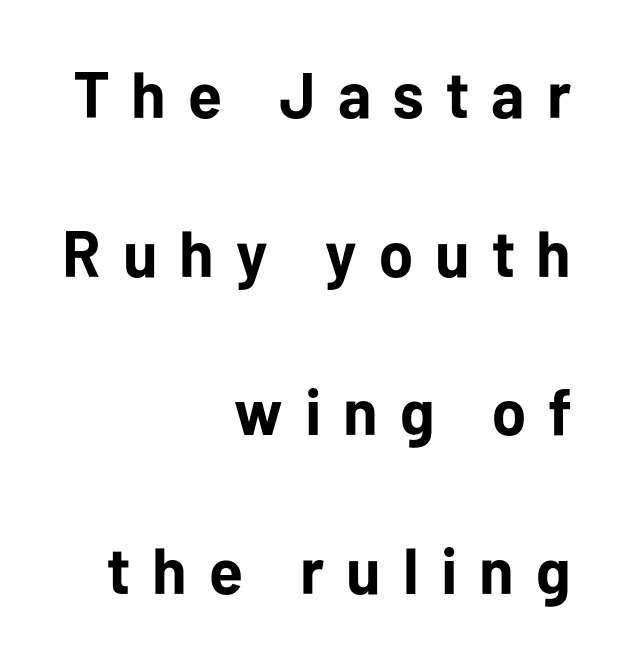
Spacing verdict: proportional, widths tailored to each character. These lines were composed using upright roman letters. Summary of weight: heavy, a full bold. The tracking reads as deliberately expanded to a designer's eye. The zone under the glyphs is completely vacant. The font family rendered here belongs to the sans-serif group.
